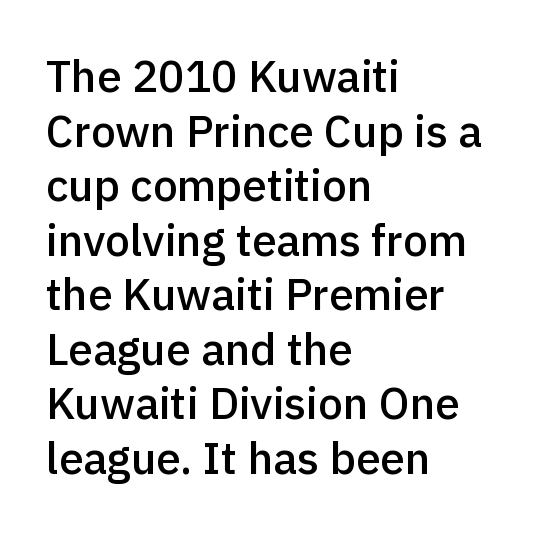
{"serif": "no", "italic": "no", "bold": "semi", "weight": "semibold", "width": "normal", "x_height": "medium", "monospaced": "no", "underline": "no", "align": "left", "line_spacing_ratio": 1.24, "letter_spacing": "normal", "letter_spacing_em": 0.0, "glyph_px": 44}
